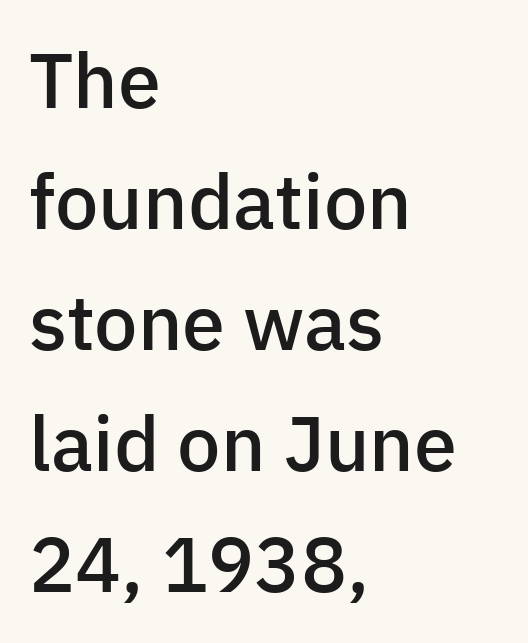
The foot of each line stays bare and open. Slightly chunky letters — semibold, I'd say, not full bold. Style check: upright. The letters advance in unequal steps, a hallmark of proportional type.
